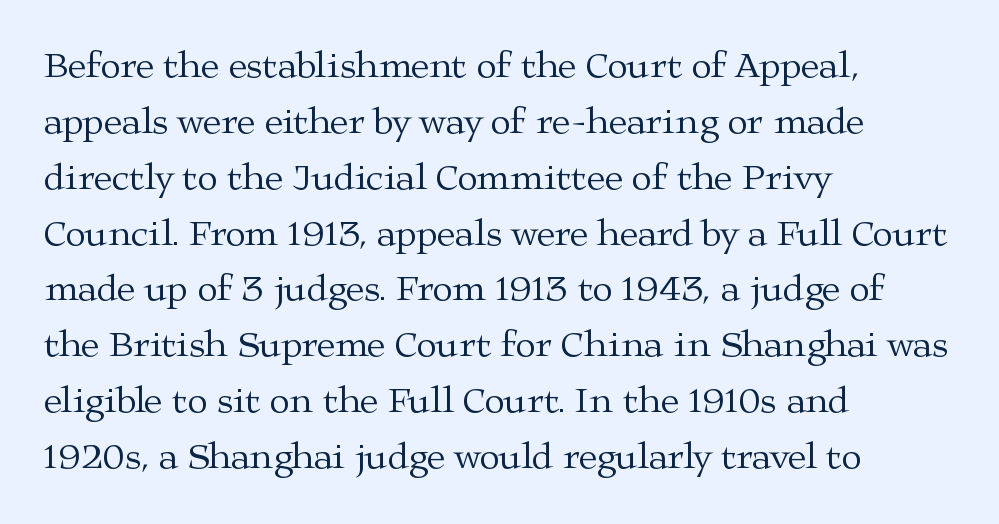
The vertical gap from one line to the next is medium. No letter is thick-stroked: the sample isn't bold. Clear beneath every line of the passage. Think of a printed novel: that variable character pitch is what you see here.
